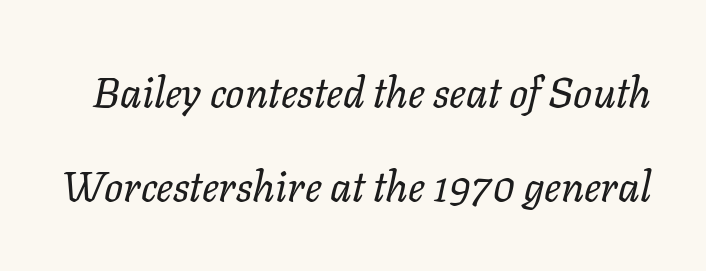
Each letter keeps its own natural width here, so spacing adapts to shape. Tall strokes in this sample are angled rather than plumb. The rendering keeps characters at their native spacing. Weight class: somewhere from thin through regular. The foot of each line stays bare and open.
